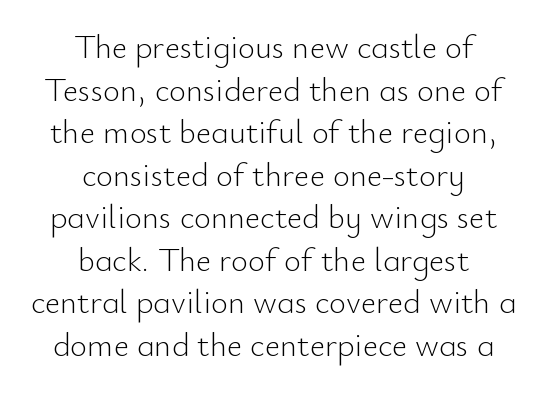
The image shows 33 px light sans-serif type, upright; set centered, normal line spacing (1.29x), normal letter spacing, not underlined; low stroke contrast and a small x-height.
